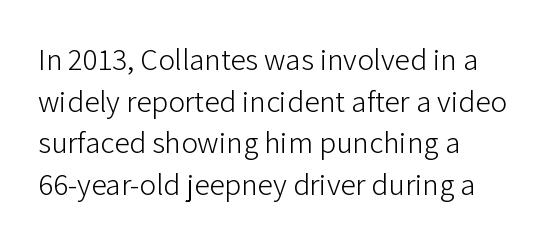
The image shows 31 px light sans-serif type, upright; set left-aligned, normal line spacing (1.34x), normal letter spacing, not underlined; low stroke contrast and a medium x-height.
